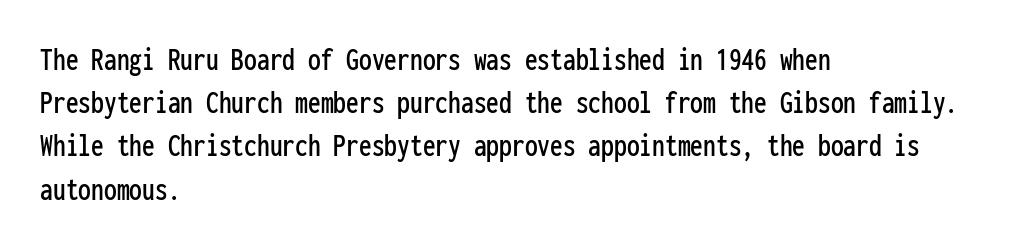
Q: Is the text italic (slanted)? A: No, it is upright.
Q: Is the typeface a serif or a sans-serif typeface? A: Sans-serif.
Q: Is the text underlined? A: No.
Q: How is the paragraph aligned? A: Left-aligned.
Q: Is the spacing between letters normal or unusually wide? A: Normal.
Q: Is the spacing between lines tight, normal or loose? A: Normal.
Q: Width (condensed, normal, or wide)? A: Condensed.
Q: Stroke contrast? A: Low.
Q: x-height? A: Medium.
Q: Monospaced? A: Yes.
